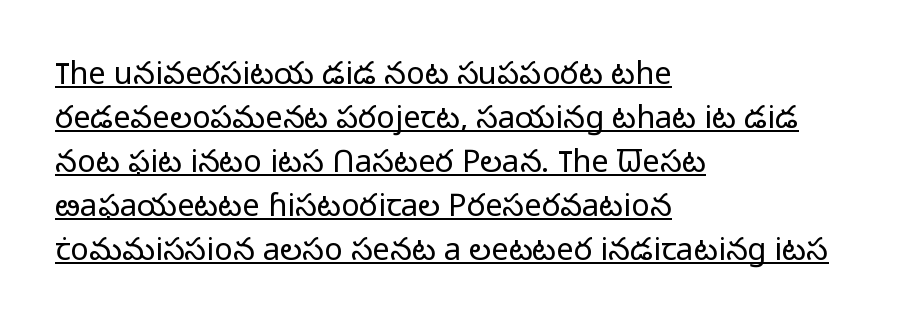
Q: Is the text bold? A: No.
Q: Is the text italic (slanted)? A: No, it is upright.
Q: Is the typeface a serif or a sans-serif typeface? A: Sans-serif.
Q: Is the text underlined? A: Yes.
Q: How is the paragraph aligned? A: Left-aligned.
Q: Is the spacing between letters normal or unusually wide? A: Normal.
Q: Is the spacing between lines tight, normal or loose? A: Normal.
Q: Width (condensed, normal, or wide)? A: Normal.
Q: Stroke contrast? A: Low.
Q: x-height? A: Medium.
Q: Monospaced? A: No.
